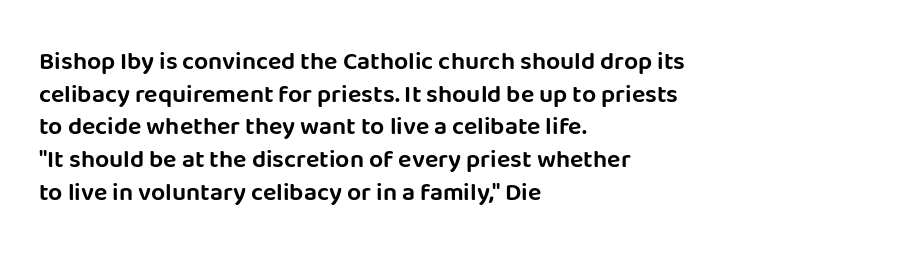
Q: Is the text italic (slanted)? A: No, it is upright.
Q: Is the text underlined? A: No.
Q: How is the paragraph aligned? A: Left-aligned.
Q: Is the spacing between letters normal or unusually wide? A: Normal.
Q: Is the spacing between lines tight, normal or loose? A: Normal.
